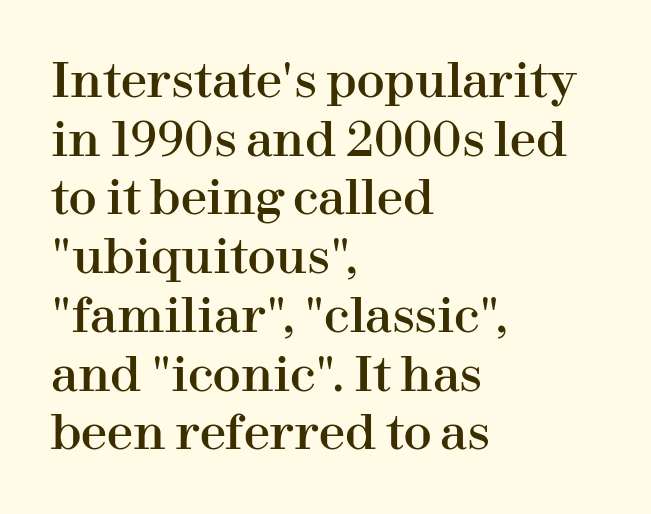
The image shows 47 px serif type, upright; set left-aligned, normal line spacing (1.25x), normal letter spacing, not underlined; high stroke contrast and a medium x-height.
